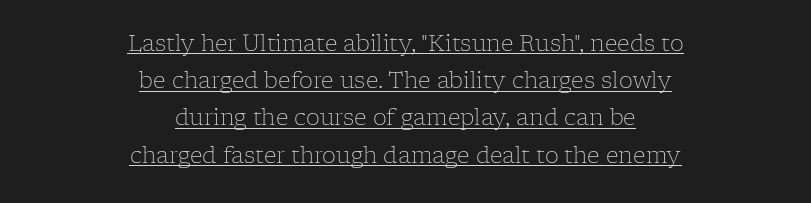
{"italic": "no", "bold": "no", "underline": "yes", "align": "center", "line_spacing": "normal", "line_spacing_ratio": 1.69, "letter_spacing": "normal", "letter_spacing_em": 0.0, "glyph_px": 22}
